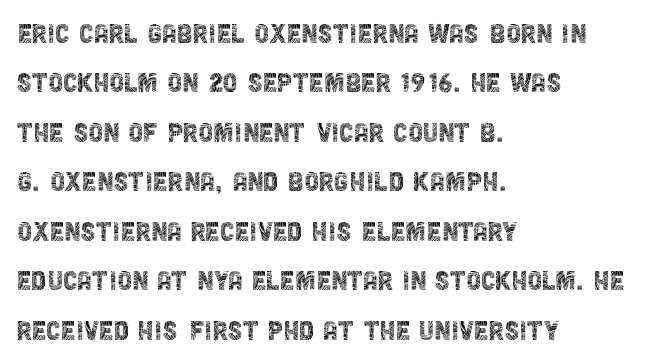
Tracking here is standard; glyphs follow each other at the usual distance. Character widths vary here, with narrow letters taking less room than wide ones. If you measured baseline to baseline, you'd find a middling distance. The typesetting does not lean heavy: it is not bold. The foot of each line stays bare and open.
